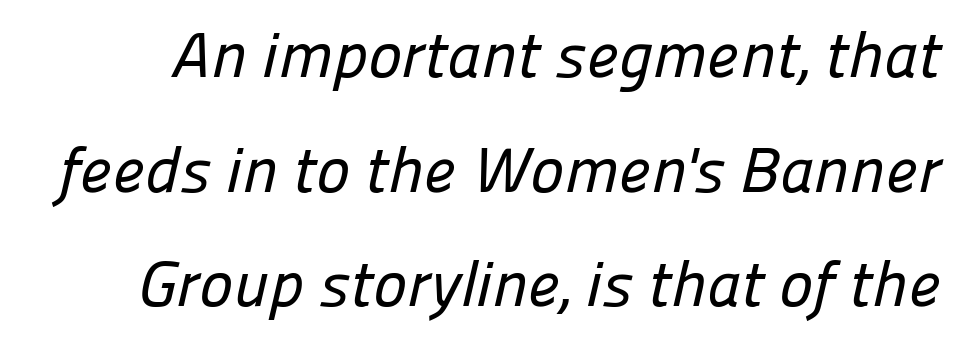
{"serif": "no", "width": "normal", "stroke_contrast": "low", "x_height": "medium", "monospaced": "no", "underline": "no", "line_spacing_ratio": 1.79, "letter_spacing": "normal", "letter_spacing_em": 0.0, "glyph_px": 64}
